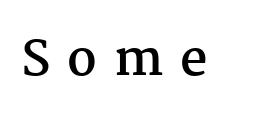
Stroke thickness is high; the sample reads as a true bold. Underline: absent. Examine the stroke ends and you'll spot serifs. The horizontal fit of the characters is loose and conspicuously gappy. Italic? Not at all — the glyphs are vertical.
